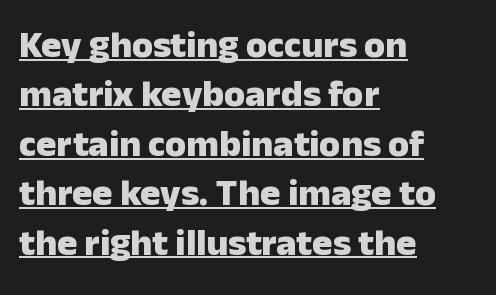
{"serif": "no", "italic": "no", "bold": "yes", "weight": "heavy", "width": "normal", "stroke_contrast": "low", "x_height": "medium", "monospaced": "no", "underline": "yes", "align": "left", "line_spacing": "normal", "line_spacing_ratio": 1.3, "letter_spacing": "normal", "letter_spacing_em": 0.0, "glyph_px": 38}
